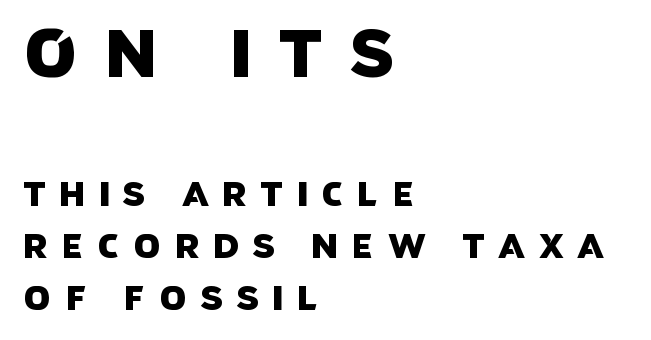
The image shows 67 px sans-serif type; set left-aligned, normal line spacing (1.52x), unusually wide letter spacing (+0.4 em), not underlined; the first (top) block is 1.97x larger; low stroke contrast and a large x-height.
